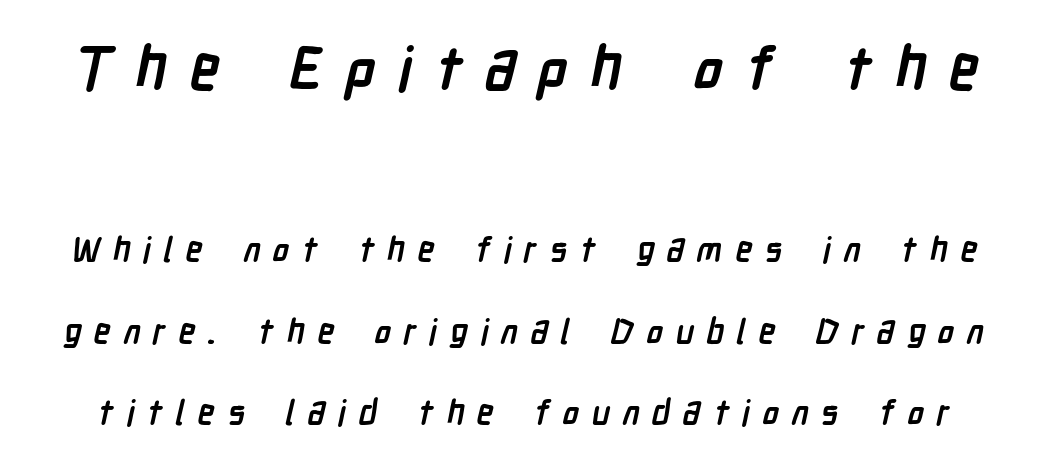
Think of a printed novel: that variable character pitch is what you see here. The typeface chosen for these lines omits serifs. The earlier block is typeset at a bigger size than the later block. Just letters on the line, the space beneath them empty. The lines are spread far apart with generous leading.
